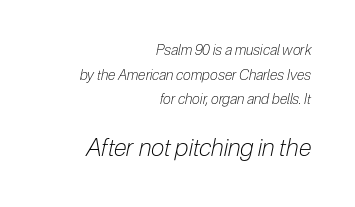
{"italic": "yes", "lean": "right", "slant_degrees": 12, "bold": "no", "underline": "no", "align": "right", "line_spacing_ratio": 1.76, "letter_spacing": "normal", "letter_spacing_em": 0.0, "larger_block": "second", "size_ratio": 1.71, "glyph_px": 24}
